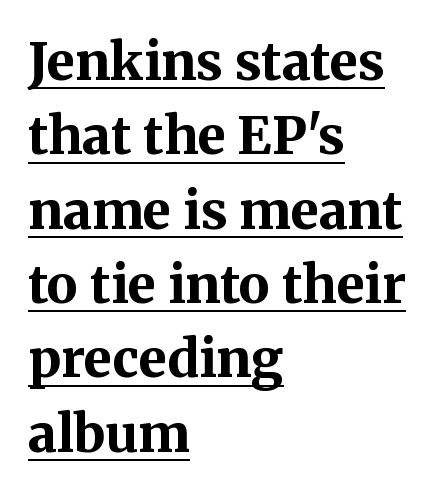
The image shows 52 px bold serif type, upright; set left-aligned, normal line spacing (1.43x), normal letter spacing, underlined; medium stroke contrast and a medium x-height.
